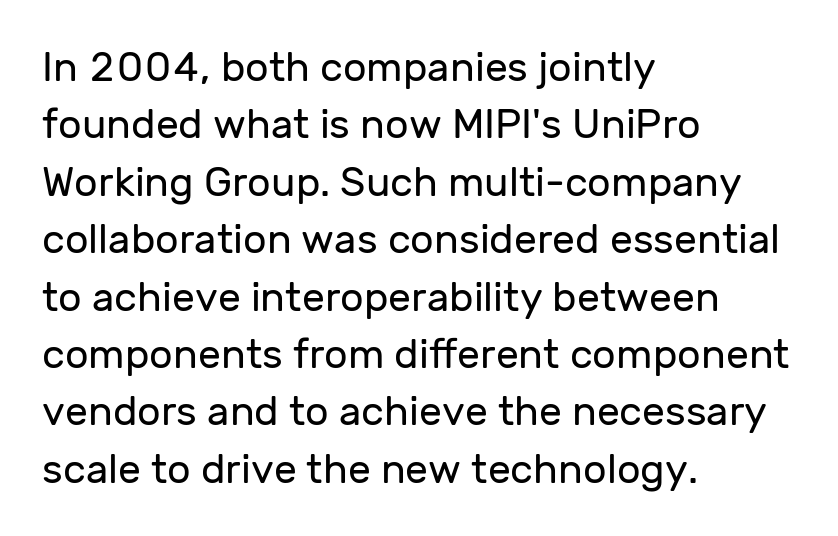
The image shows 41 px regular-weight sans-serif type, upright; set left-aligned, normal line spacing (1.4x), normal letter spacing, not underlined; low stroke contrast and a medium x-height.
